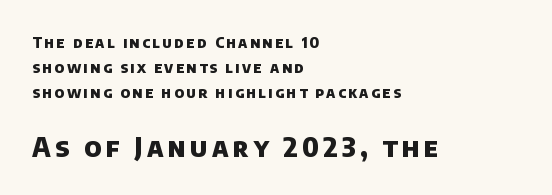
Q: Is the text bold? A: Yes.
Q: Is the text underlined? A: No.
Q: How is the paragraph aligned? A: Left-aligned.
Q: Is the spacing between lines tight, normal or loose? A: Normal.
Q: Which block of text is set in a larger size, the first (top) or the second (bottom)? A: The second (bottom) one.
